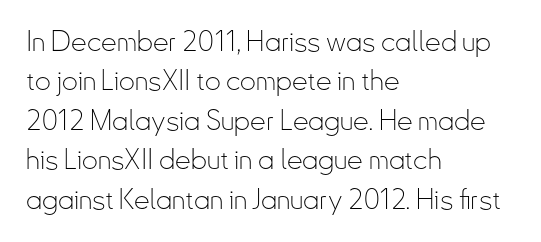
The image shows 28 px thin, condensed sans-serif type, upright; set left-aligned, normal line spacing (1.41x), normal letter spacing, not underlined; low stroke contrast and a small x-height.
